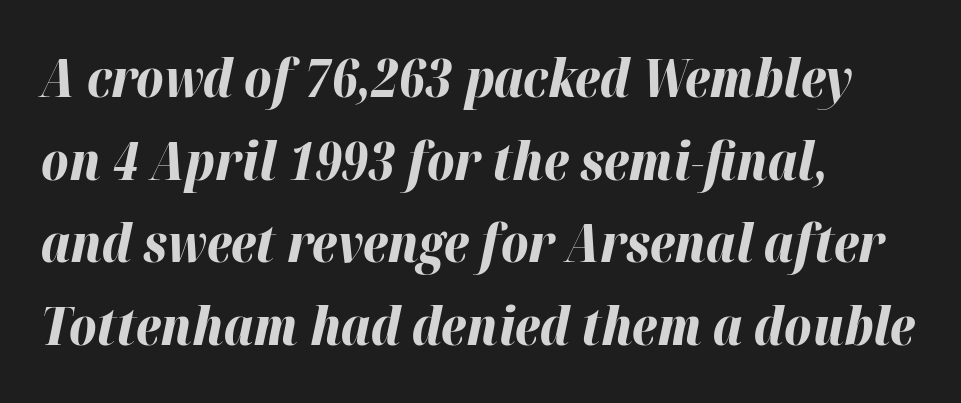
Q: Is the text bold? A: Yes.
Q: Is the text italic (slanted)? A: Yes, it leans right by about 12 degrees.
Q: Is the text underlined? A: No.
Q: How is the paragraph aligned? A: Left-aligned.
Q: Is the spacing between letters normal or unusually wide? A: Normal.
Q: Is the spacing between lines tight, normal or loose? A: Normal.
Q: Width (condensed, normal, or wide)? A: Normal.
Q: Stroke contrast? A: High.
Q: x-height? A: Medium.
Q: Monospaced? A: No.
